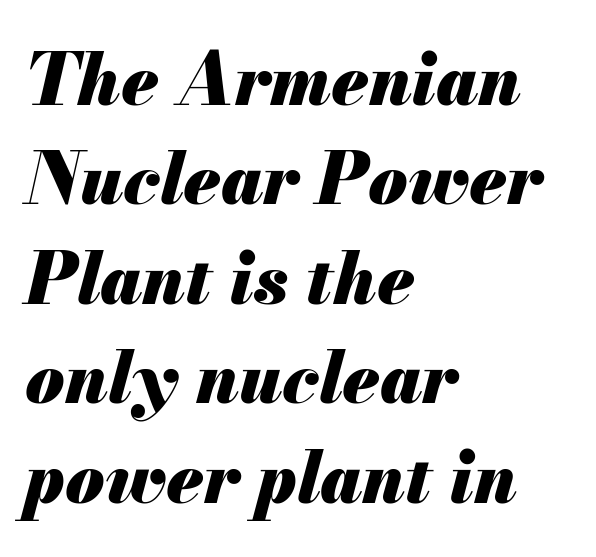
The image shows 71 px heavy type, italic (leaning right); set left-aligned, normal line spacing (1.4x), normal letter spacing, not underlined; medium stroke contrast and a small x-height.
